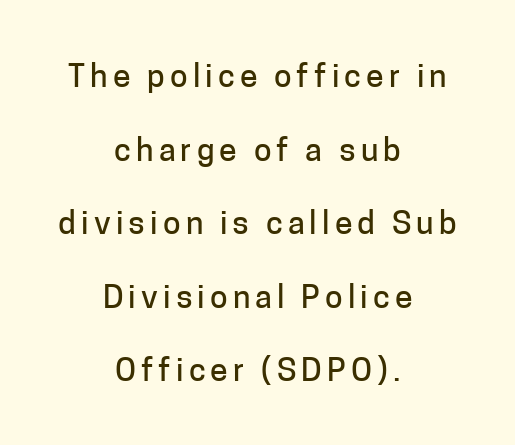
Does the copy run flush right? No — it is centered line by line. Any mark beneath the type? The region is blank. Classification — sans serif. Here the designer chose a conventional face with non-uniform glyph widths. A typesetter would call this leading open, well beyond the default.
